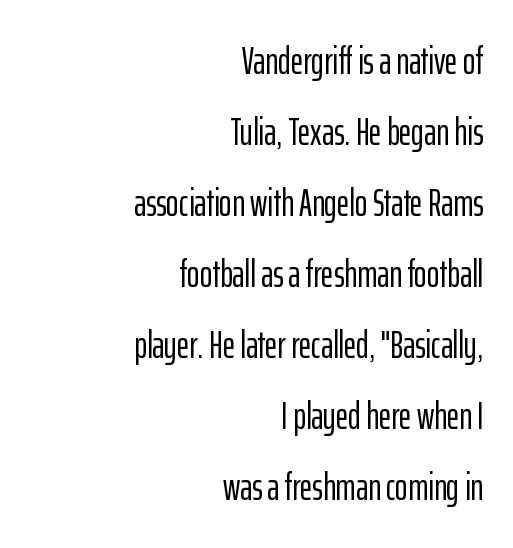
Every character sits straight up, as roman type does. Words float on clear page, feet unadorned. How are the letters spaced? Ordinarily, with no added tracking. The passage shown is typed in a proportional face where columns would drift. Font category for this specimen: sans-serif. These lines stack with their right ends in a neat column.
